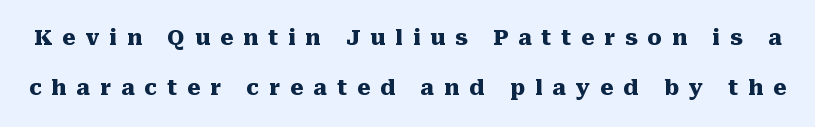
The foot of each line stays bare and open. Characters remain perfectly vertical along every line. Baseline-to-baseline distance is far greater than the letter height. Between one letter and the next there's a generous, obvious gap.
